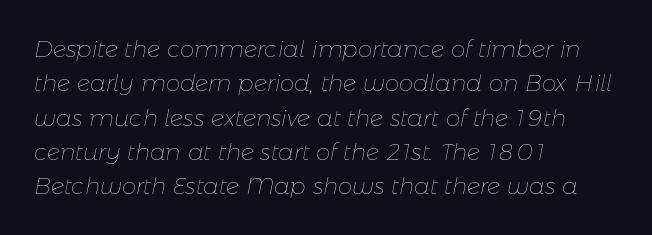
The image shows 23 px text type, italic (leaning right); set left-aligned, normal line spacing (1.49x), normal letter spacing, not underlined.
